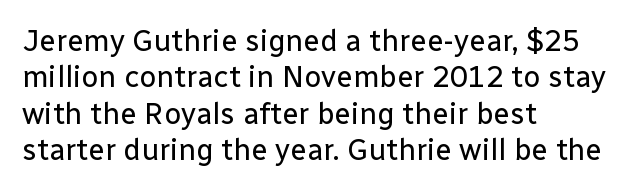
Q: Is the text bold? A: No.
Q: Is the text italic (slanted)? A: No, it is upright.
Q: Is the typeface a serif or a sans-serif typeface? A: Sans-serif.
Q: Is the text underlined? A: No.
Q: How is the paragraph aligned? A: Left-aligned.
Q: Is the spacing between letters normal or unusually wide? A: Normal.
Q: Width (condensed, normal, or wide)? A: Normal.
Q: Stroke contrast? A: Low.
Q: x-height? A: Medium.
Q: Monospaced? A: No.
